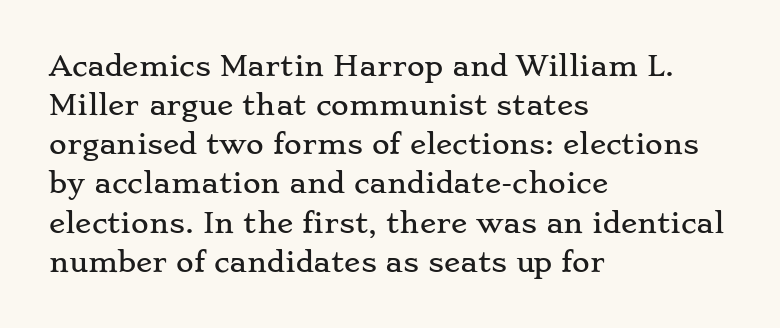
Q: Is the text italic (slanted)? A: No, it is upright.
Q: Is the text underlined? A: No.
Q: How is the paragraph aligned? A: Left-aligned.
Q: Is the spacing between letters normal or unusually wide? A: Normal.
Q: Is the spacing between lines tight, normal or loose? A: Normal.
